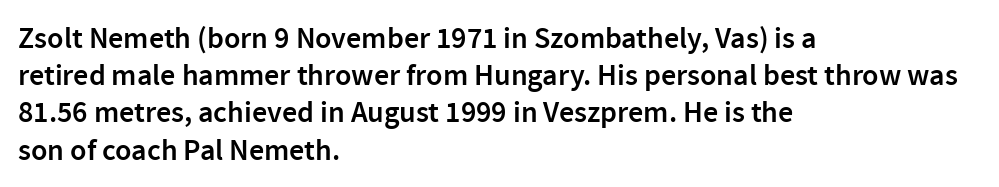
{"serif": "no", "italic": "no", "bold": "semi", "weight": "semibold", "width": "normal", "x_height": "medium", "monospaced": "no", "underline": "no", "align": "left", "line_spacing_ratio": 1.24, "letter_spacing": "normal", "letter_spacing_em": 0.0, "glyph_px": 30}
